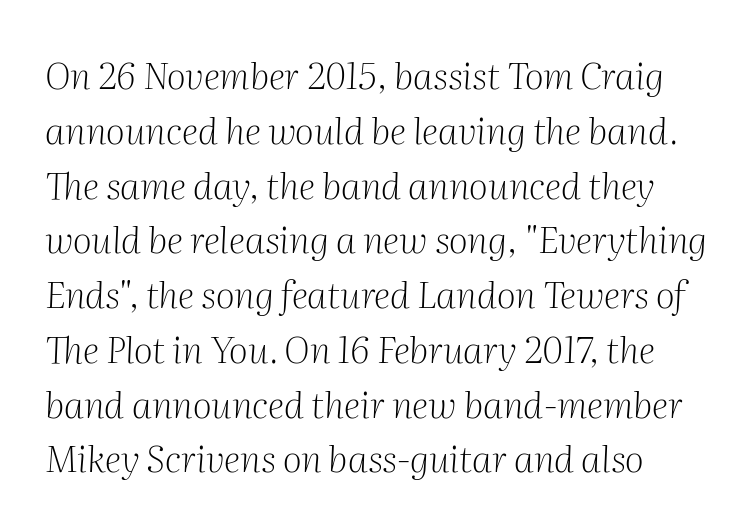
Q: Is the text bold? A: No.
Q: Is the text italic (slanted)? A: Yes, it leans right by about 2 degrees.
Q: Is the typeface a serif or a sans-serif typeface? A: Serif.
Q: Is the text underlined? A: No.
Q: How is the paragraph aligned? A: Left-aligned.
Q: Is the spacing between letters normal or unusually wide? A: Normal.
Q: Is the spacing between lines tight, normal or loose? A: Normal.
Q: Width (condensed, normal, or wide)? A: Normal.
Q: Stroke contrast? A: Medium.
Q: x-height? A: Medium.
Q: Monospaced? A: No.
